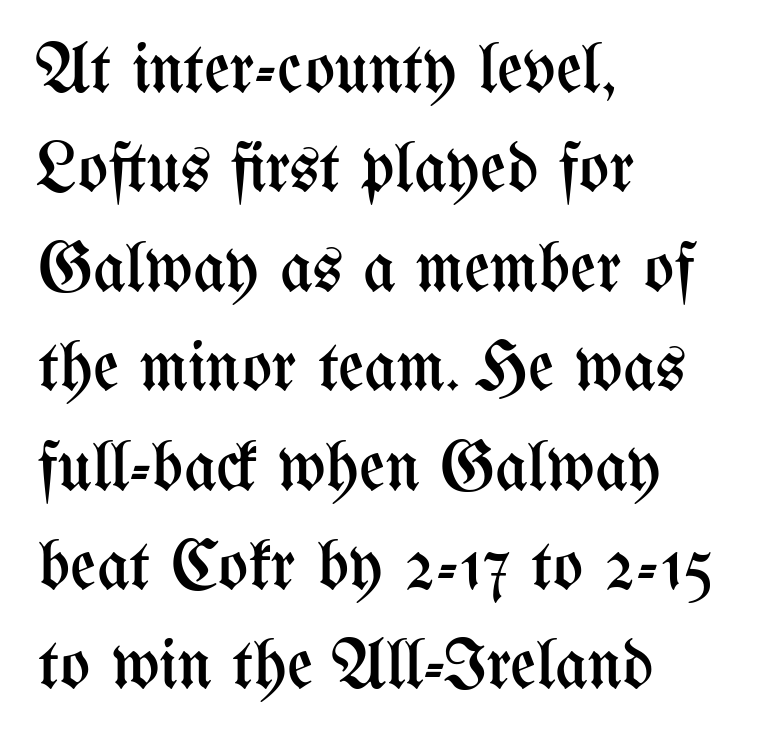
The image shows 71 px regular-weight, condensed type, upright; set left-aligned, normal line spacing (1.4x), normal letter spacing, not underlined; medium stroke contrast and a medium x-height.
